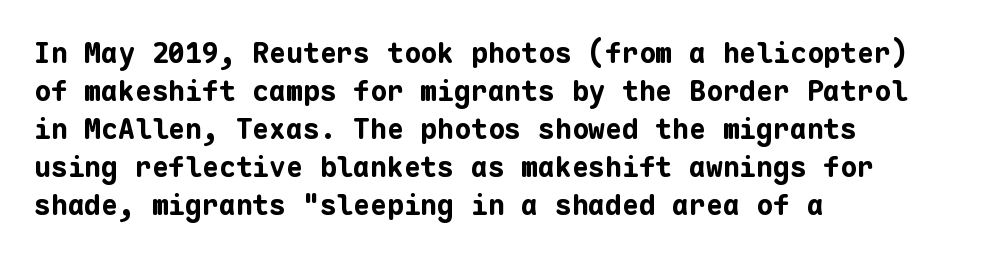
Q: Is the text bold? A: Yes.
Q: Is the text italic (slanted)? A: No, it is upright.
Q: Is the typeface a serif or a sans-serif typeface? A: Sans-serif.
Q: Is the text underlined? A: No.
Q: How is the paragraph aligned? A: Left-aligned.
Q: Is the spacing between letters normal or unusually wide? A: Normal.
Q: Is the spacing between lines tight, normal or loose? A: Normal.
Q: Width (condensed, normal, or wide)? A: Normal.
Q: Stroke contrast? A: Low.
Q: x-height? A: Medium.
Q: Monospaced? A: Yes.
